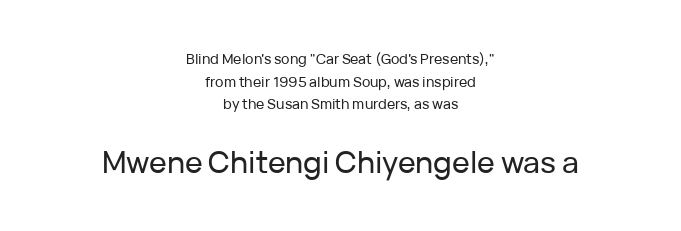
Block two is the big one; block one sits smaller above it. The vertical gap from one line to the next is medium. In terms of posture, this sample is upright. The face used here is proportionally spaced, like ordinary book or web type.
